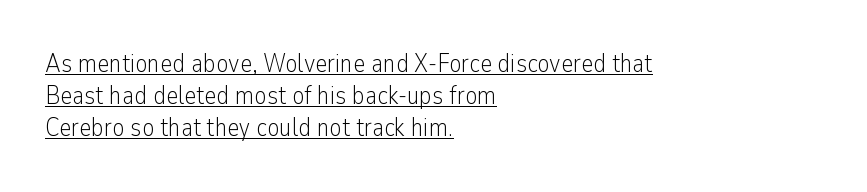
Q: Is the text bold? A: No.
Q: Is the text italic (slanted)? A: No, it is upright.
Q: Is the text underlined? A: Yes.
Q: How is the paragraph aligned? A: Left-aligned.
Q: Is the spacing between letters normal or unusually wide? A: Normal.
